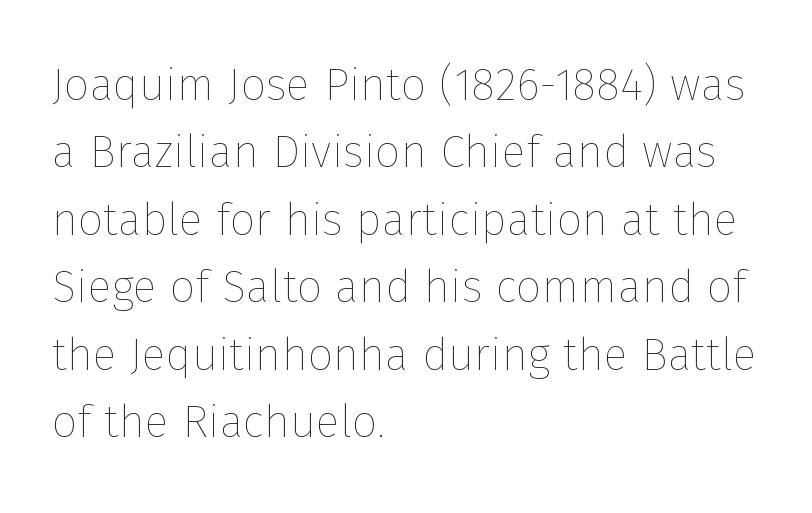
The image shows 45 px thin type, upright; set left-aligned, normal line spacing (1.5x), normal letter spacing, not underlined; low stroke contrast and a medium x-height.
